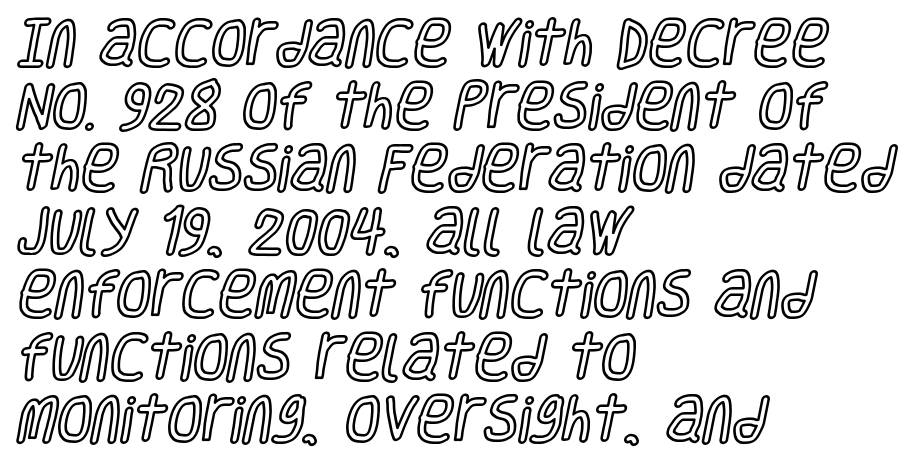
The passage shown is not underscored anywhere. Character widths vary here, with narrow letters taking less room than wide ones. Students, note that the glyphs here touch the page at normal intervals. The lines in this sample share a left origin and differ only in where they stop.
